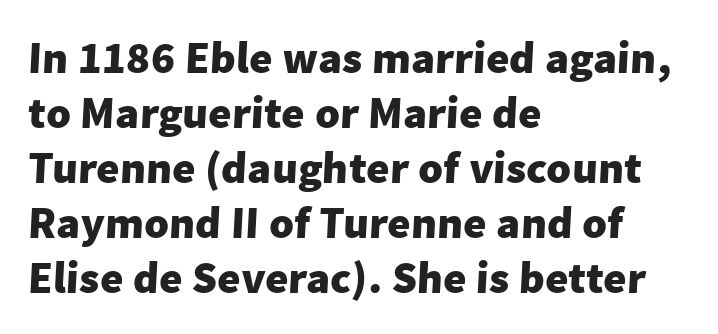
The typesetting leans heavy: a genuine bold. You could not count columns in this text — the font is proportionally spaced. The text block is weighted toward the left margin, trailing off unevenly rightward. Short note: letters normally spaced.
